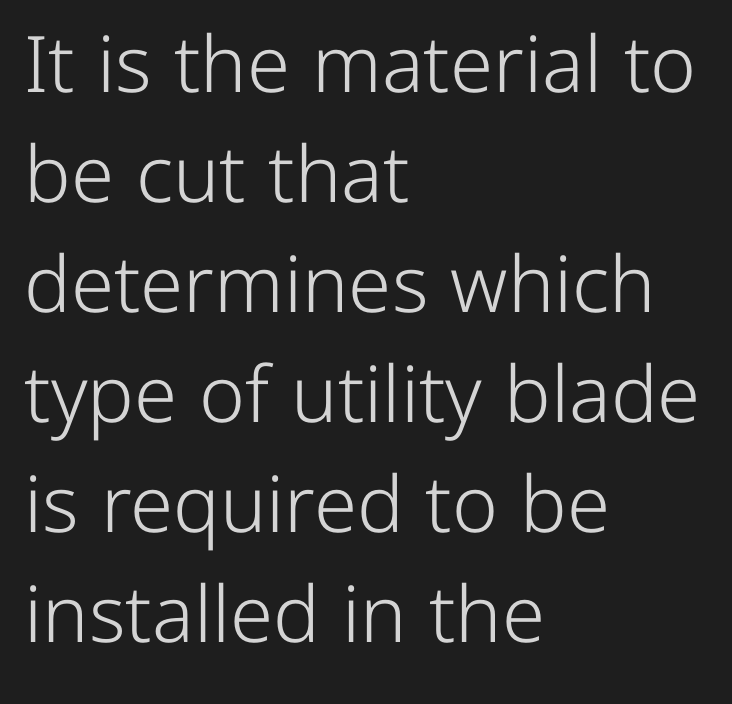
The image shows 78 px light sans-serif type, upright; set left-aligned, normal line spacing (1.41x), normal letter spacing, not underlined; low stroke contrast and a medium x-height.
